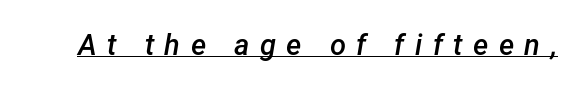
The image shows 29 px semibold type, italic (leaning right); set unusually wide letter spacing (+0.36 em), underlined; low stroke contrast and a medium x-height.
